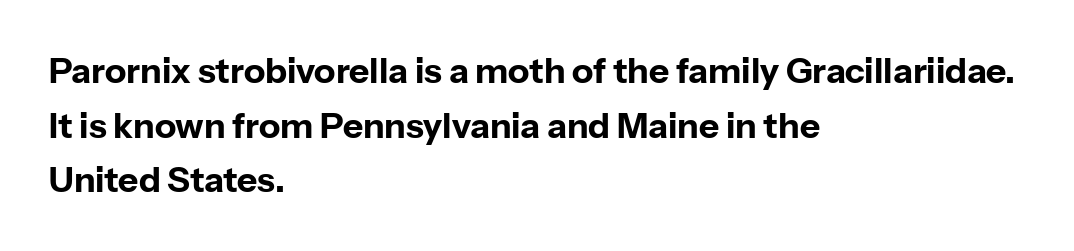
The image shows 35 px bold sans-serif type, upright; set left-aligned, normal line spacing (1.56x), normal letter spacing, not underlined; low stroke contrast and a medium x-height.
